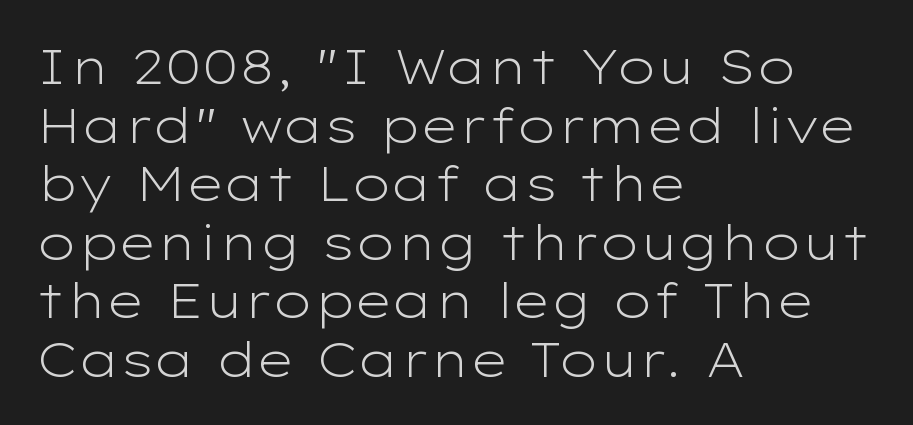
{"serif": "no", "italic": "no", "bold": "no", "weight": "light", "width": "wide", "stroke_contrast": "low", "x_height": "medium", "monospaced": "no", "underline": "no", "align": "left", "line_spacing_ratio": 1.22, "letter_spacing": "normal", "letter_spacing_em": 0.0, "glyph_px": 48}
